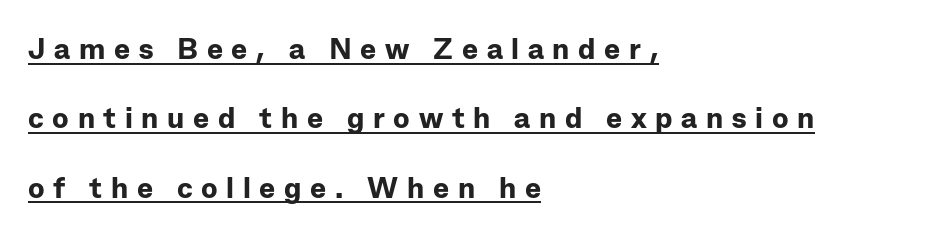
Each line starts at the same left margin while the right side varies. Does the type have serifs? No, each stem ends abruptly. In terms of leading, this rendering errs on the spacious side. You can see a thin bar hugging the bottom of the glyphs. The characters look thick and weighty, a clear bold.
